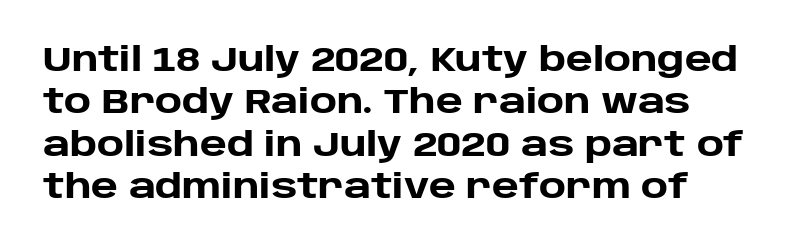
The image shows 34 px heavy sans-serif type, upright; set left-aligned, normal line spacing (1.25x), normal letter spacing, not underlined; low stroke contrast and a large x-height.
